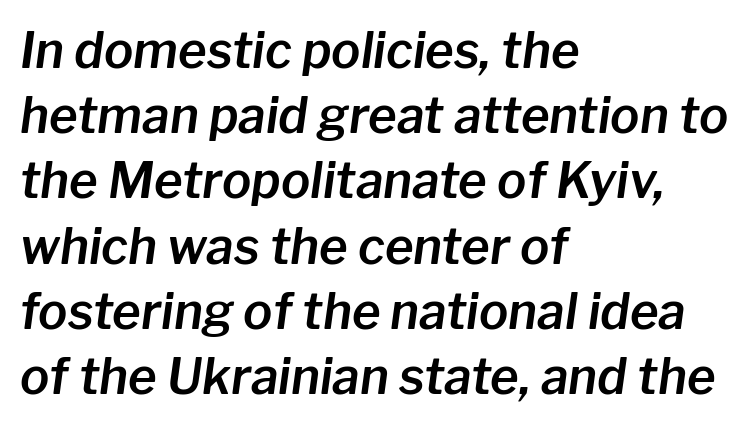
Q: Is the text italic (slanted)? A: Yes, it leans right by about 8 degrees.
Q: Is the text underlined? A: No.
Q: How is the paragraph aligned? A: Left-aligned.
Q: Is the spacing between letters normal or unusually wide? A: Normal.
Q: Is the spacing between lines tight, normal or loose? A: Normal.
Q: Width (condensed, normal, or wide)? A: Normal.
Q: Stroke contrast? A: Low.
Q: x-height? A: Medium.
Q: Monospaced? A: No.
